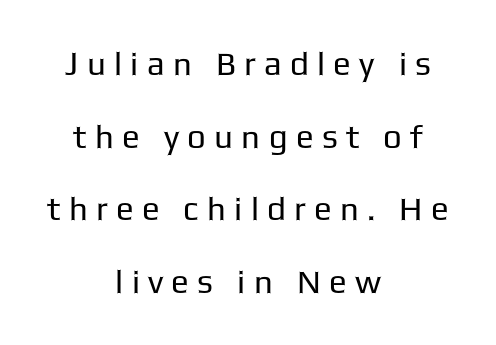
{"serif": "no", "italic": "no", "bold": "no", "weight": "regular", "width": "normal", "stroke_contrast": "low", "x_height": "medium", "monospaced": "no", "underline": "no", "align": "center", "line_spacing": "loose", "line_spacing_ratio": 2.2, "letter_spacing": "wide", "letter_spacing_em": 0.25, "glyph_px": 33}
